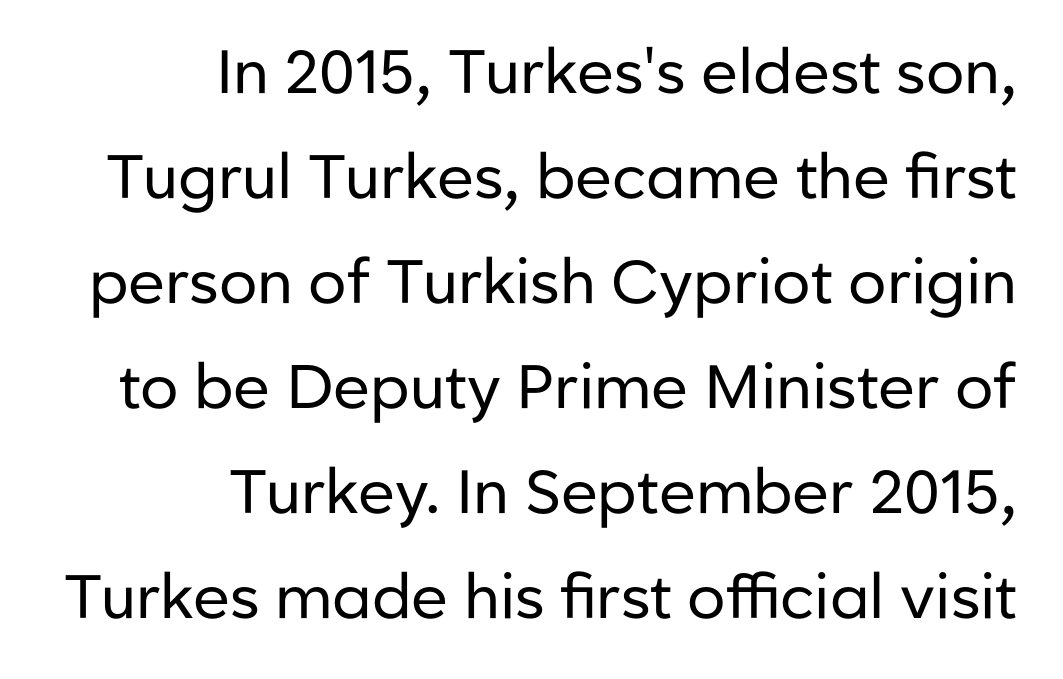
The image shows 61 px regular-weight sans-serif type, upright; set right-aligned, line spacing 1.72x, normal letter spacing, not underlined; low stroke contrast and a medium x-height.
